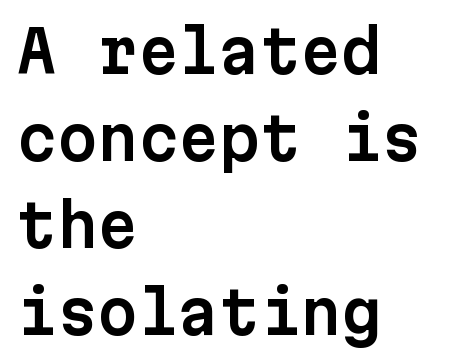
This block has exactly the height ordinary leading produces. Short note: letters normally spaced. The specimen reads as upright at a glance. Notice how the passage keeps a crisp vertical edge on the left only. A clean baseline with only descenders dipping below it. Each letter, wide or thin by design, is forced into the same width here.
